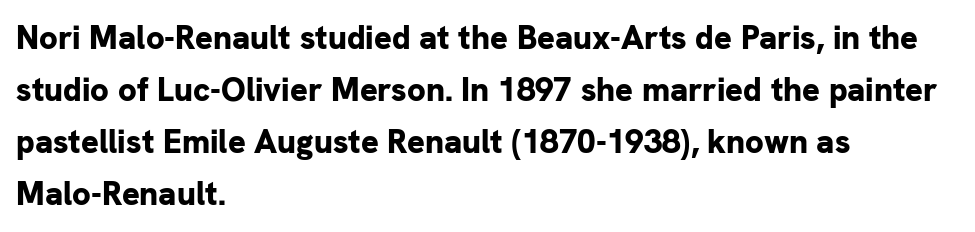
The letters sit at their default tracking, neither squeezed nor spread. Do the letters lean? They stand straight. Think of a printed novel: that variable character pitch is what you see here. Observe the absence of serifs on each vertical stroke in this sample.
